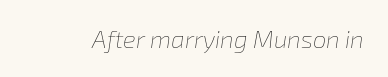
{"italic": "yes", "lean": "right", "slant_degrees": 8, "bold": "no", "underline": "no", "letter_spacing": "normal", "letter_spacing_em": 0.0, "glyph_px": 24}
